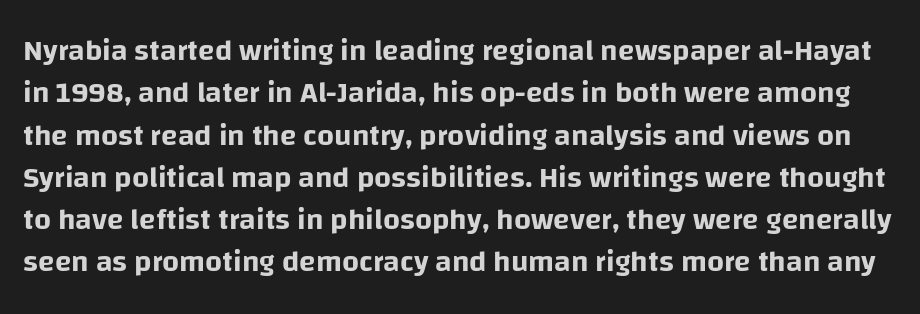
No extra tracking has been applied to these lines. Italic: no, the glyphs are upright roman. One glance says typical: line gaps are just what's usual. The space directly below the letters is spotless.
